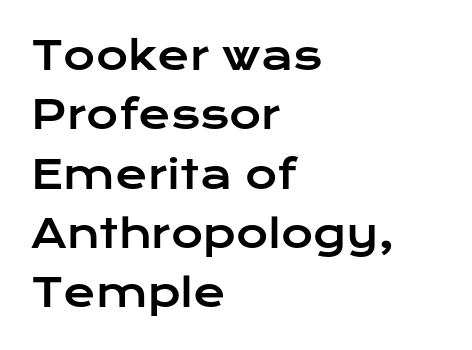
Just letters on the line, the space beneath them empty. The horizontal fit of the characters is conventional and even. Whoever set this chose a conventional vertical rhythm. Every character sits straight up, as roman type does. Observe the absence of serifs on each vertical stroke in this sample. Here the designer chose a conventional face with non-uniform glyph widths.
